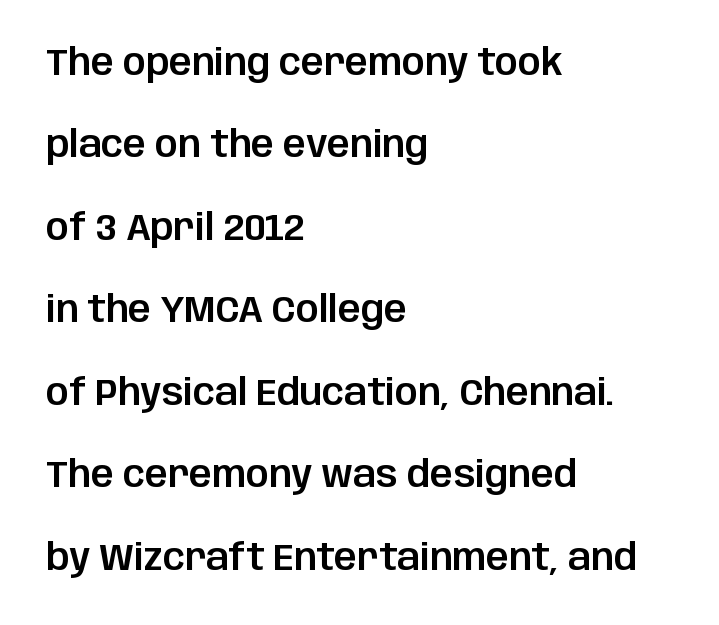
Character widths vary here, with narrow letters taking less room than wide ones. The line-height multiplier appears high, well above default. Observe the ordinary spacing: letters are neighbours, not strangers. The letters carry no serifs — their stems end cleanly without finishing strokes. No word sits above an underline.
